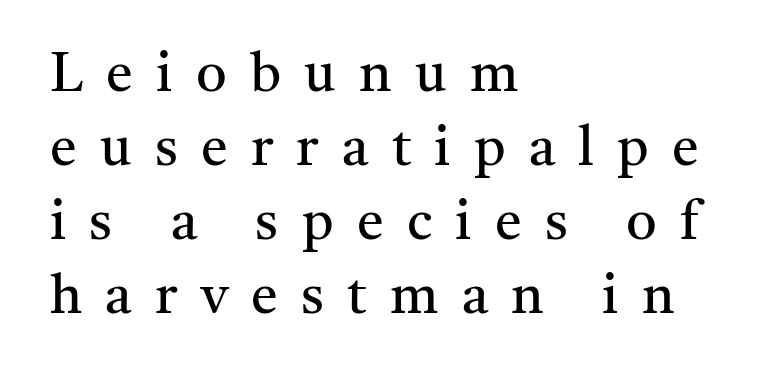
Q: Is the text bold? A: No.
Q: Is the text italic (slanted)? A: No, it is upright.
Q: Is the typeface a serif or a sans-serif typeface? A: Serif.
Q: Is the text underlined? A: No.
Q: How is the paragraph aligned? A: Left-aligned.
Q: Is the spacing between letters normal or unusually wide? A: Unusually wide.
Q: Is the spacing between lines tight, normal or loose? A: Normal.
Q: Width (condensed, normal, or wide)? A: Normal.
Q: Stroke contrast? A: Medium.
Q: x-height? A: Medium.
Q: Monospaced? A: No.
